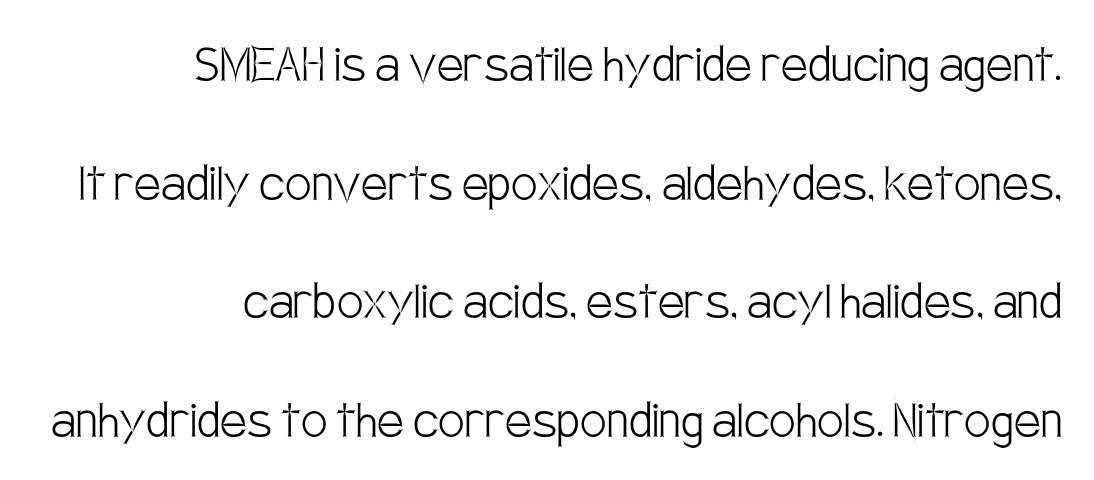
Does the leading feel generous? Absolutely, it's lavish. The specimen reads as upright at a glance. The typesetter chose a ragged-left arrangement here. Does the type have serifs? No, each stem ends abruptly. Nothing heavy about these letters — not bold at all.
